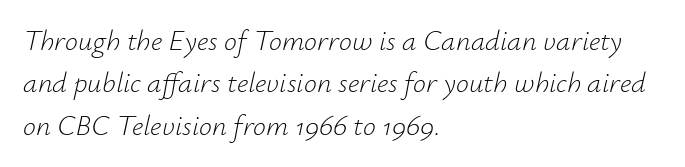
The image shows 29 px light type, italic (leaning right); set left-aligned, normal line spacing (1.46x), normal letter spacing, not underlined; low stroke contrast and a small x-height.
